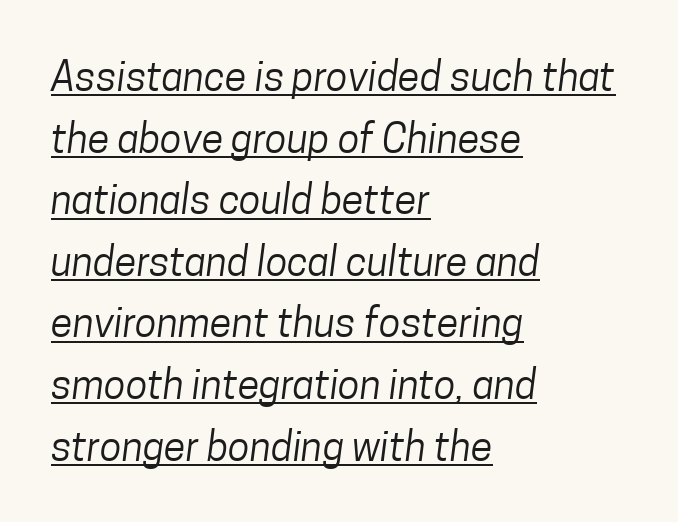
Q: Is the text bold? A: No.
Q: Is the typeface a serif or a sans-serif typeface? A: Sans-serif.
Q: Is the text underlined? A: Yes.
Q: How is the paragraph aligned? A: Left-aligned.
Q: Is the spacing between letters normal or unusually wide? A: Normal.
Q: Is the spacing between lines tight, normal or loose? A: Normal.
Q: Width (condensed, normal, or wide)? A: Condensed.
Q: Stroke contrast? A: Low.
Q: x-height? A: Medium.
Q: Monospaced? A: No.
